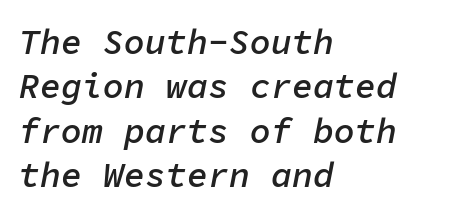
The passage shown is typed in a monospace face where columns stay perfectly aligned. The block of text has a typical density, with ordinary space between rows. Letters rest on an invisible, unmarked baseline. This sample uses an oblique cut, with every glyph tilted off the vertical.
